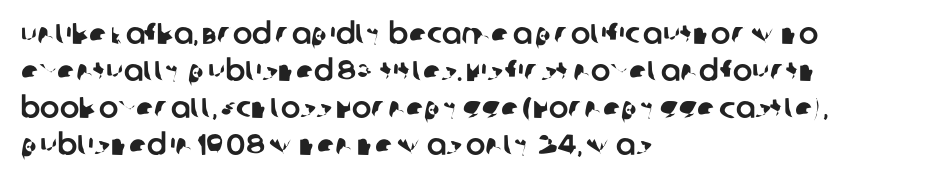
A typesetter would call this leading conventional body-copy spacing. What kind of face is this? One without serifs — a sans. The baseline area is clear. There is no visible air inserted between adjacent glyphs.
